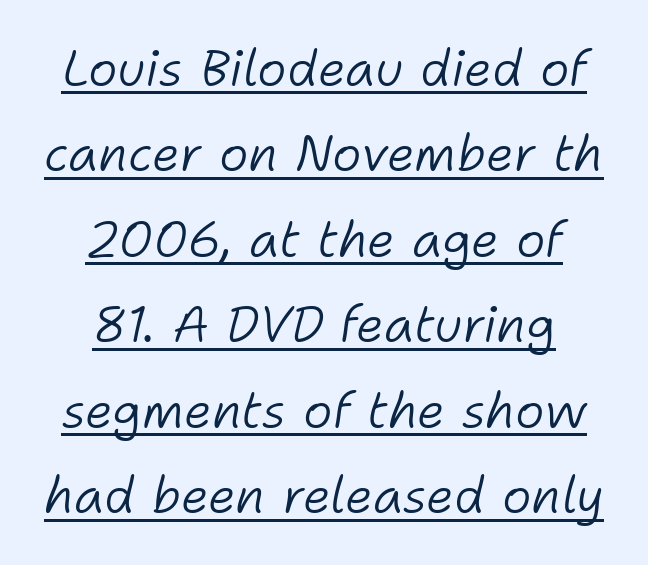
Q: Is the text bold? A: No.
Q: Is the text italic (slanted)? A: Yes, it leans right by about 11 degrees.
Q: Is the text underlined? A: Yes.
Q: How is the paragraph aligned? A: Centered.
Q: Is the spacing between letters normal or unusually wide? A: Normal.
Q: Width (condensed, normal, or wide)? A: Normal.
Q: Stroke contrast? A: Low.
Q: x-height? A: Medium.
Q: Monospaced? A: No.
